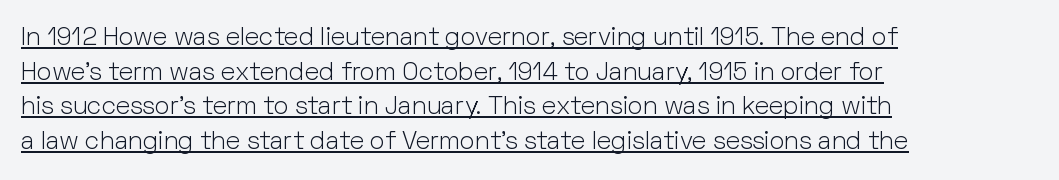
The image shows 25 px text type, upright; set left-aligned, normal line spacing (1.39x), normal letter spacing, underlined.
